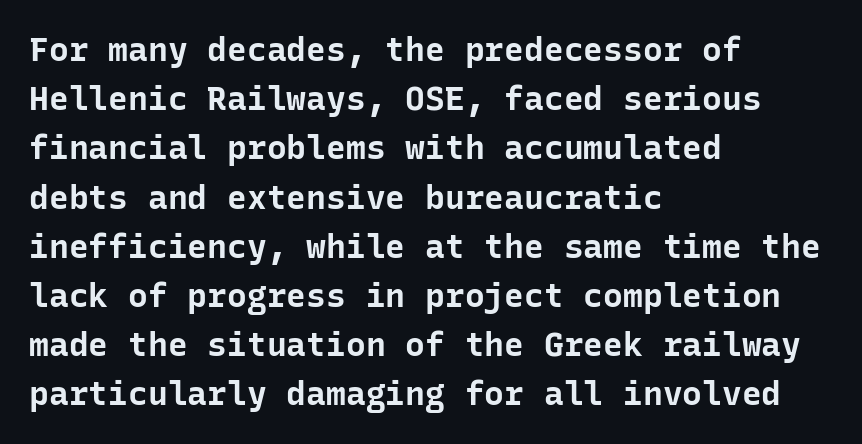
The image shows 33 px bold sans-serif type, upright, monospaced; set left-aligned, normal line spacing (1.49x), normal letter spacing, not underlined; low stroke contrast and a medium x-height.
